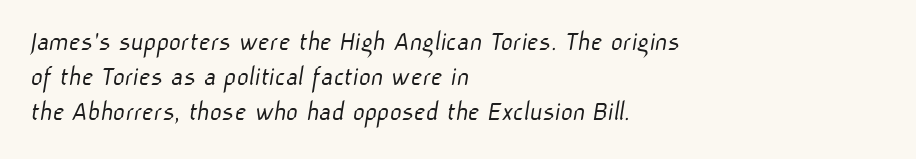
{"serif": "no", "bold": "no", "weight": "light", "width": "normal", "stroke_contrast": "low", "x_height": "medium", "monospaced": "no", "underline": "no", "align": "left", "line_spacing_ratio": 1.21, "letter_spacing": "normal", "letter_spacing_em": 0.0, "glyph_px": 29}
